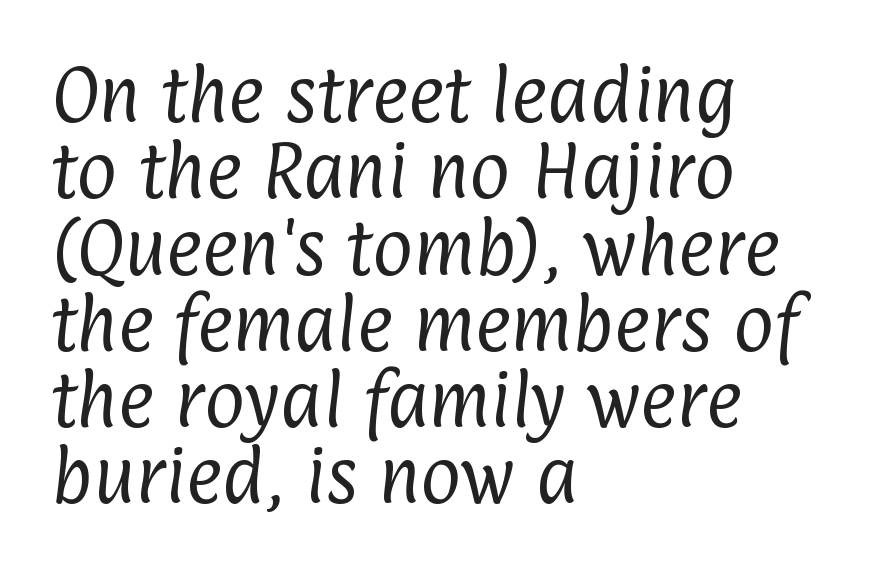
Q: Is the text bold? A: No.
Q: Is the typeface a serif or a sans-serif typeface? A: Sans-serif.
Q: Is the text underlined? A: No.
Q: How is the paragraph aligned? A: Left-aligned.
Q: Is the spacing between letters normal or unusually wide? A: Normal.
Q: Width (condensed, normal, or wide)? A: Condensed.
Q: Stroke contrast? A: Low.
Q: x-height? A: Medium.
Q: Monospaced? A: No.
